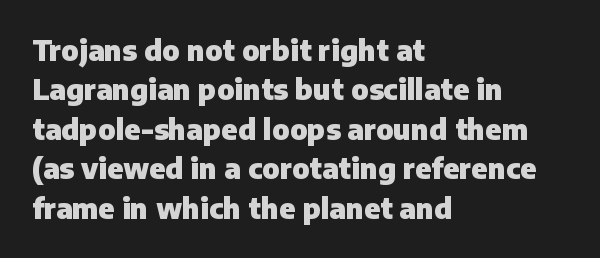
{"serif": "no", "italic": "no", "bold": "yes", "weight": "heavy", "width": "normal", "stroke_contrast": "low", "x_height": "medium", "monospaced": "no", "underline": "no", "align": "left", "line_spacing": "normal", "line_spacing_ratio": 1.41, "letter_spacing": "normal", "letter_spacing_em": 0.0, "glyph_px": 28}
